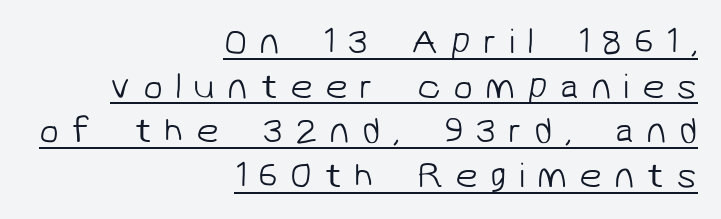
Q: Is the text bold? A: No.
Q: Is the typeface a serif or a sans-serif typeface? A: Sans-serif.
Q: Is the text underlined? A: Yes.
Q: How is the paragraph aligned? A: Right-aligned.
Q: Is the spacing between letters normal or unusually wide? A: Unusually wide.
Q: Width (condensed, normal, or wide)? A: Normal.
Q: Stroke contrast? A: Low.
Q: x-height? A: Medium.
Q: Monospaced? A: No.
